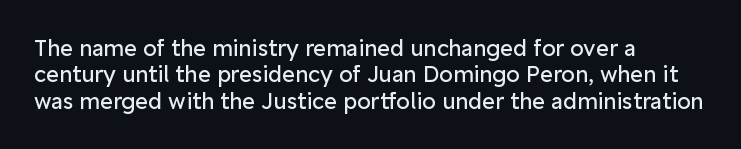
This sample uses an upright cut, with every glyph sitting square on the baseline. Underlining? Definitely not there. Heaviness? Minimal to ordinary, like unemphasized prose. Short note: letters normally spaced. Where is the straight margin? On the left.
